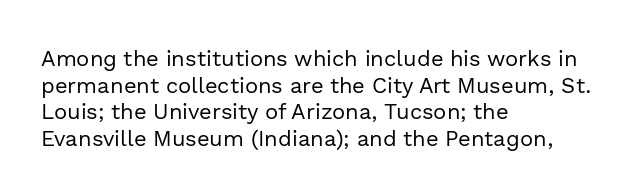
The image shows 22 px text type, upright; set left-aligned, line spacing 1.21x, normal letter spacing, not underlined.
